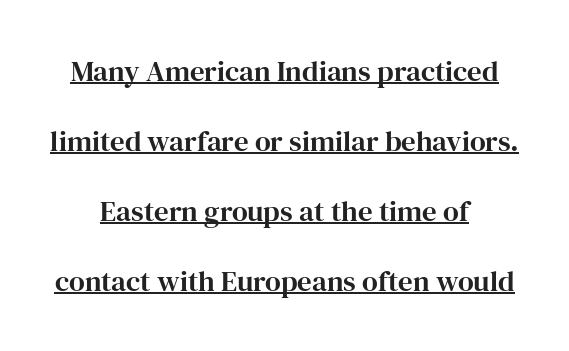
The image shows 29 px serif type, upright; set centered, loose line spacing (2.41x), normal letter spacing, underlined; high stroke contrast and a medium x-height.
